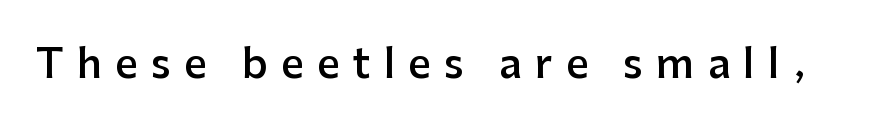
{"serif": "no", "italic": "no", "bold": "semi", "weight": "semibold", "width": "normal", "stroke_contrast": "low", "x_height": "medium", "monospaced": "no", "underline": "no", "letter_spacing": "wide", "letter_spacing_em": 0.33, "glyph_px": 40}
